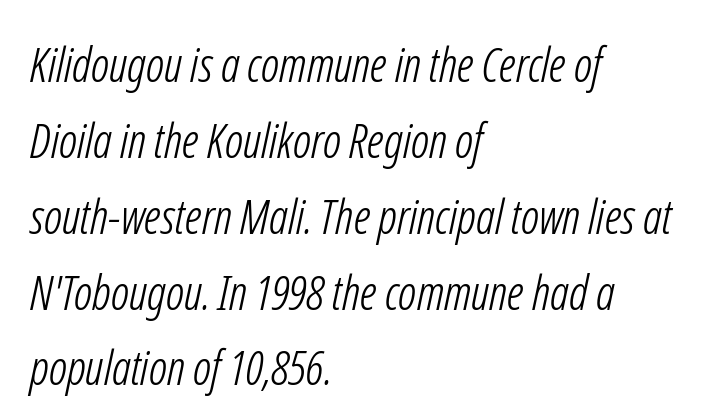
Q: Is the text bold? A: No.
Q: Is the typeface a serif or a sans-serif typeface? A: Sans-serif.
Q: Is the text underlined? A: No.
Q: How is the paragraph aligned? A: Left-aligned.
Q: Is the spacing between letters normal or unusually wide? A: Normal.
Q: Is the spacing between lines tight, normal or loose? A: Normal.
Q: Width (condensed, normal, or wide)? A: Condensed.
Q: Stroke contrast? A: Low.
Q: x-height? A: Medium.
Q: Monospaced? A: No.
